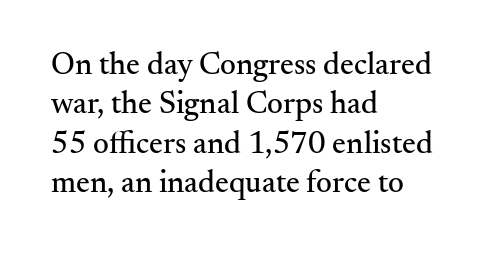
{"serif": "yes", "italic": "no", "width": "normal", "stroke_contrast": "medium", "x_height": "small", "monospaced": "no", "underline": "no", "align": "left", "line_spacing": "normal", "line_spacing_ratio": 1.27, "letter_spacing": "normal", "letter_spacing_em": 0.0, "glyph_px": 31}
